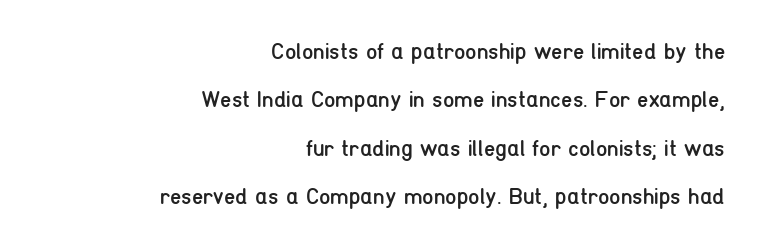
The image shows 23 px text type, upright; set right-aligned, loose line spacing (2.1x), normal letter spacing, not underlined.
